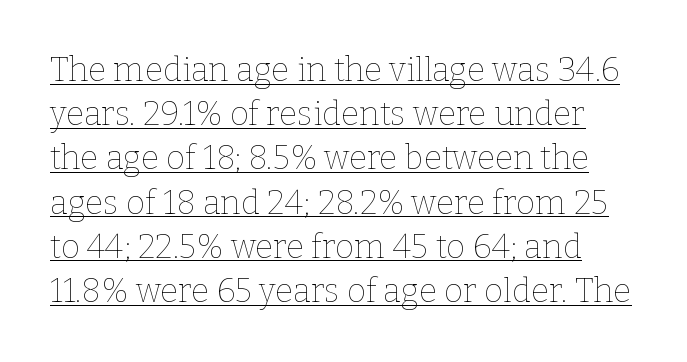
Q: Is the text bold? A: No.
Q: Is the text italic (slanted)? A: No, it is upright.
Q: Is the text underlined? A: Yes.
Q: Is the spacing between letters normal or unusually wide? A: Normal.
Q: Is the spacing between lines tight, normal or loose? A: Normal.
Q: Width (condensed, normal, or wide)? A: Normal.
Q: Stroke contrast? A: Low.
Q: x-height? A: Medium.
Q: Monospaced? A: No.
